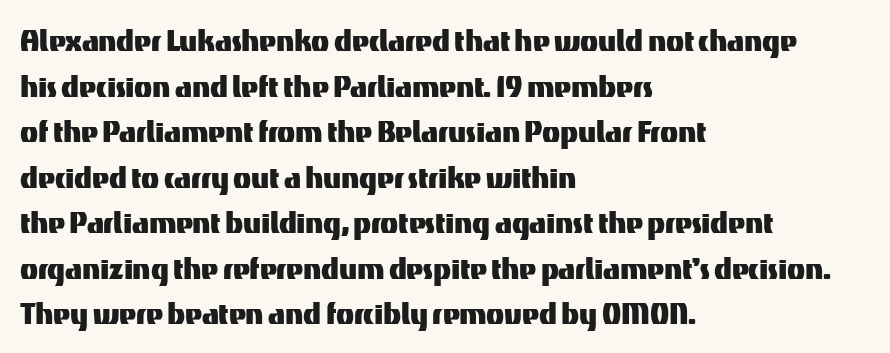
{"serif": "no", "italic": "no", "width": "normal", "stroke_contrast": "medium", "x_height": "medium", "monospaced": "no", "underline": "no", "align": "left", "line_spacing_ratio": 1.23, "letter_spacing": "normal", "letter_spacing_em": 0.0, "glyph_px": 37}
